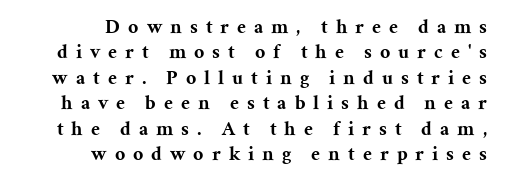
{"italic": "no", "bold": "yes", "underline": "no", "align": "right", "line_spacing": "normal", "line_spacing_ratio": 1.27, "letter_spacing": "wide", "letter_spacing_em": 0.4, "glyph_px": 20}
